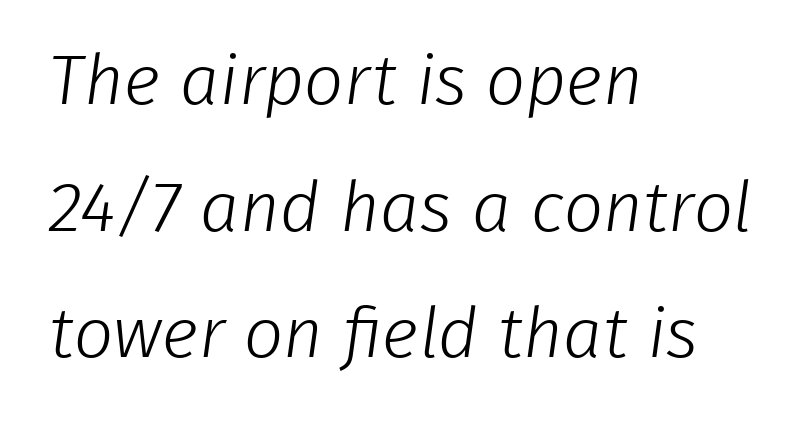
Q: Is the text bold? A: No.
Q: Is the typeface a serif or a sans-serif typeface? A: Sans-serif.
Q: Is the text underlined? A: No.
Q: How is the paragraph aligned? A: Left-aligned.
Q: Is the spacing between letters normal or unusually wide? A: Normal.
Q: Width (condensed, normal, or wide)? A: Normal.
Q: Stroke contrast? A: Low.
Q: x-height? A: Medium.
Q: Monospaced? A: No.
